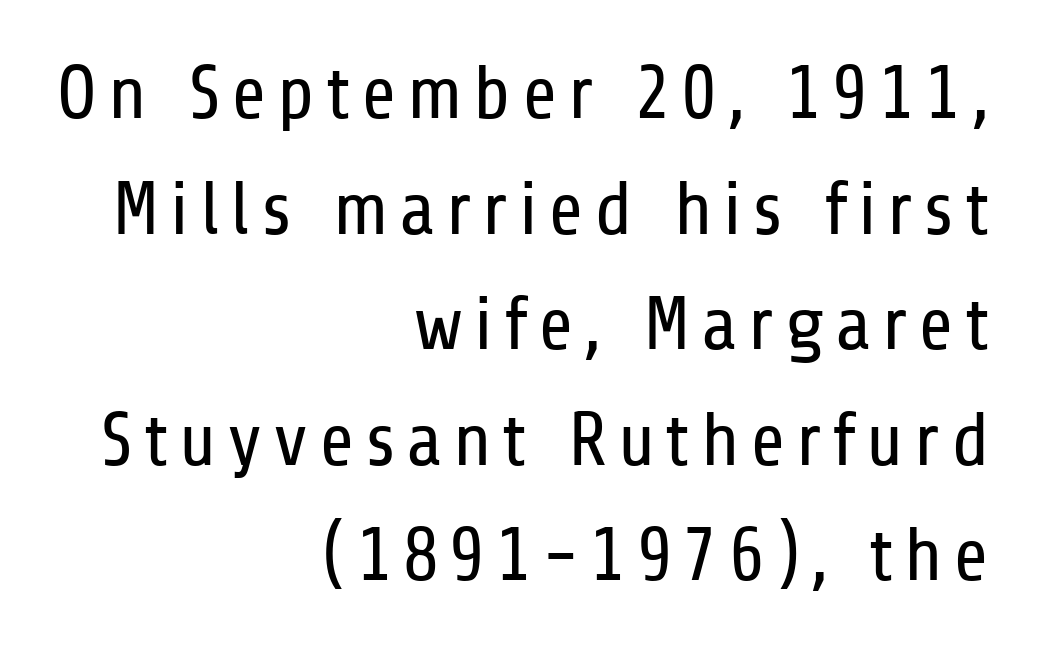
{"serif": "no", "italic": "no", "bold": "no", "weight": "regular", "width": "condensed", "stroke_contrast": "low", "x_height": "medium", "monospaced": "no", "underline": "no", "align": "right", "line_spacing": "normal", "line_spacing_ratio": 1.52, "glyph_px": 76}
